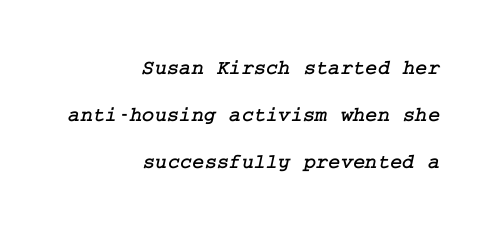
{"underline": "no", "align": "right", "line_spacing": "loose", "line_spacing_ratio": 2.23, "letter_spacing": "normal", "letter_spacing_em": 0.0, "glyph_px": 21}
